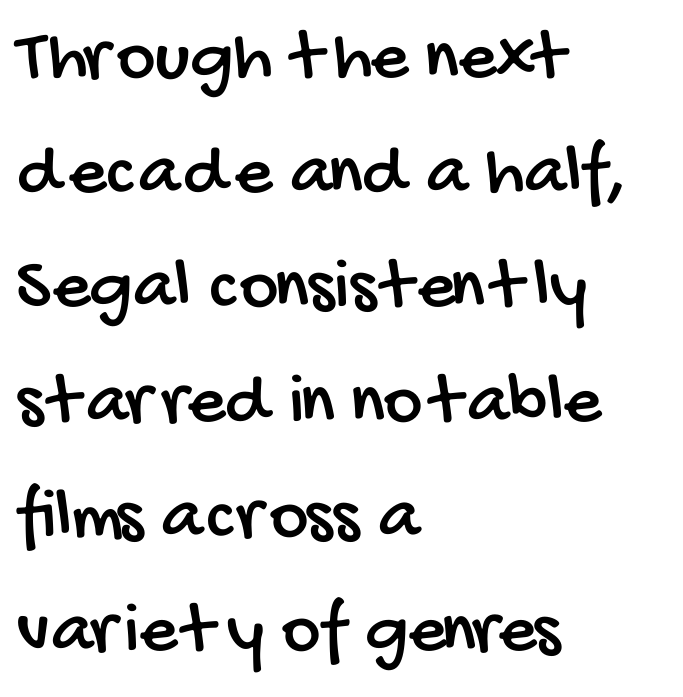
The image shows 74 px condensed sans-serif type; set left-aligned, normal line spacing (1.55x), normal letter spacing, not underlined; low stroke contrast and a large x-height.
